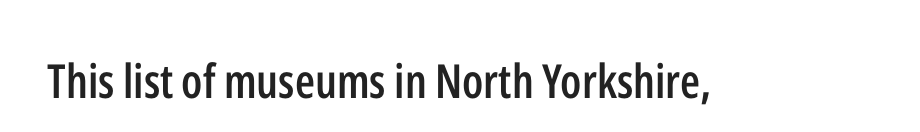
The image shows 47 px semibold, condensed sans-serif type, upright; set normal letter spacing, not underlined; low stroke contrast and a medium x-height.
